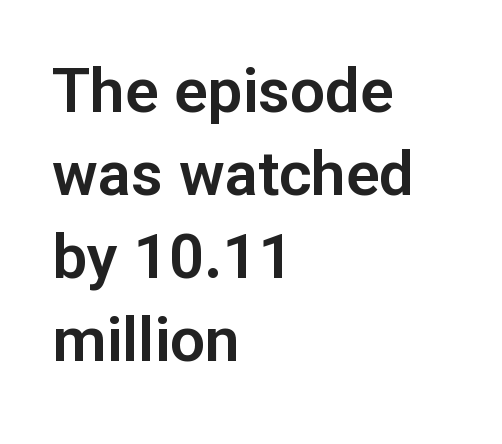
Q: Is the text italic (slanted)? A: No, it is upright.
Q: Is the typeface a serif or a sans-serif typeface? A: Sans-serif.
Q: Is the text underlined? A: No.
Q: How is the paragraph aligned? A: Left-aligned.
Q: Is the spacing between letters normal or unusually wide? A: Normal.
Q: Is the spacing between lines tight, normal or loose? A: Normal.
Q: Width (condensed, normal, or wide)? A: Normal.
Q: Stroke contrast? A: Low.
Q: x-height? A: Medium.
Q: Monospaced? A: No.
